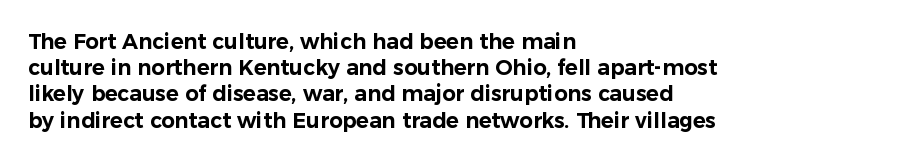
{"italic": "no", "underline": "no", "align": "left", "line_spacing": "normal", "line_spacing_ratio": 1.25, "letter_spacing": "normal", "letter_spacing_em": 0.0, "glyph_px": 21}
